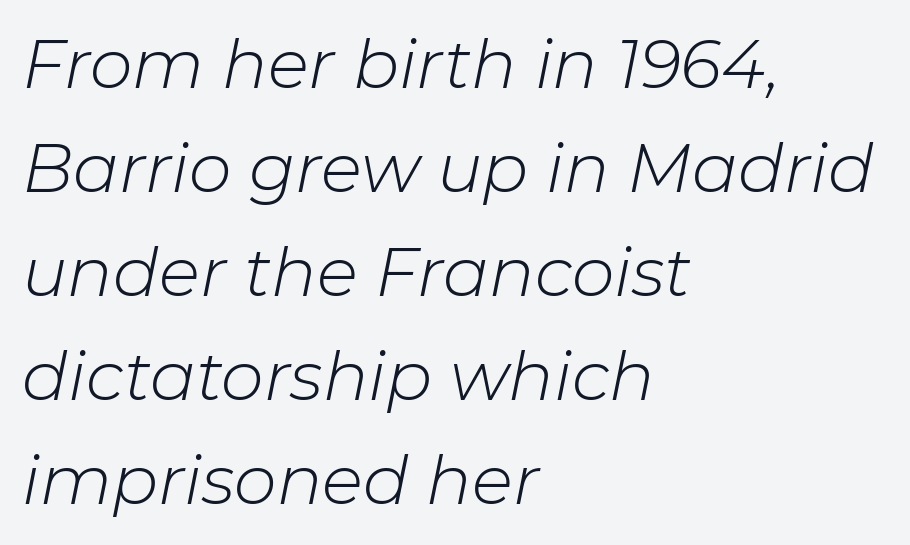
Q: Is the text bold? A: No.
Q: Is the text italic (slanted)? A: Yes, it leans right by about 11 degrees.
Q: Is the text underlined? A: No.
Q: How is the paragraph aligned? A: Left-aligned.
Q: Is the spacing between letters normal or unusually wide? A: Normal.
Q: Is the spacing between lines tight, normal or loose? A: Normal.
Q: Width (condensed, normal, or wide)? A: Normal.
Q: Stroke contrast? A: Low.
Q: x-height? A: Medium.
Q: Monospaced? A: No.
